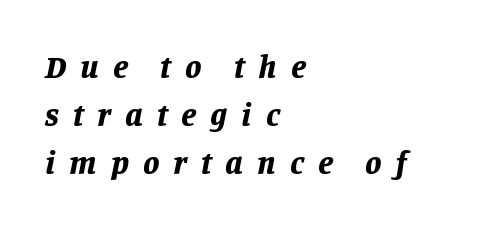
The image shows 33 px bold type, italic (leaning right); set left-aligned, normal line spacing (1.46x), unusually wide letter spacing (+0.42 em), not underlined; low stroke contrast and a large x-height.
